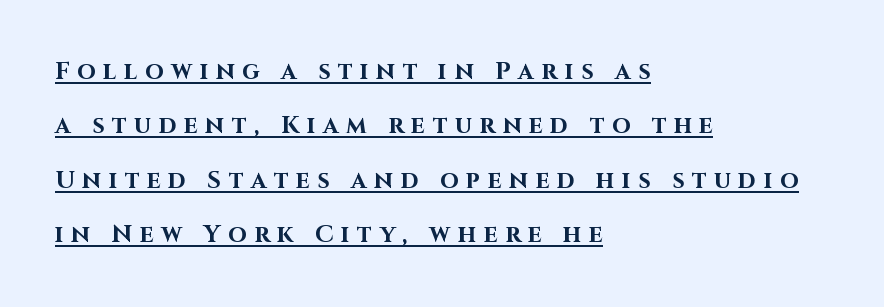
The image shows 24 px bold type, upright; set left-aligned, loose line spacing (2.27x), unusually wide letter spacing (+0.32 em), underlined.
